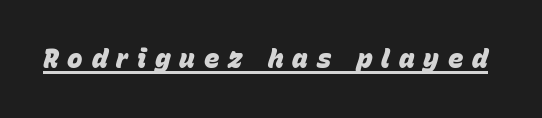
{"italic": "yes", "lean": "right", "slant_degrees": 15, "bold": "yes", "underline": "yes", "letter_spacing": "wide", "letter_spacing_em": 0.34, "glyph_px": 26}
